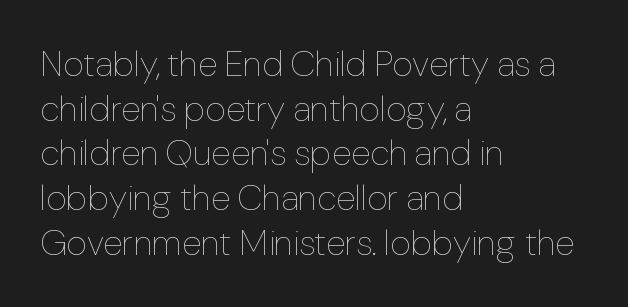
The specimen reads as upright at a glance. Does the copy run flush right? No — it runs flush left. The letters advance in unequal steps, a hallmark of proportional type. Letter spacing: default. The area under the type is left untouched. Stems here are at most as thick as an everyday book face.
